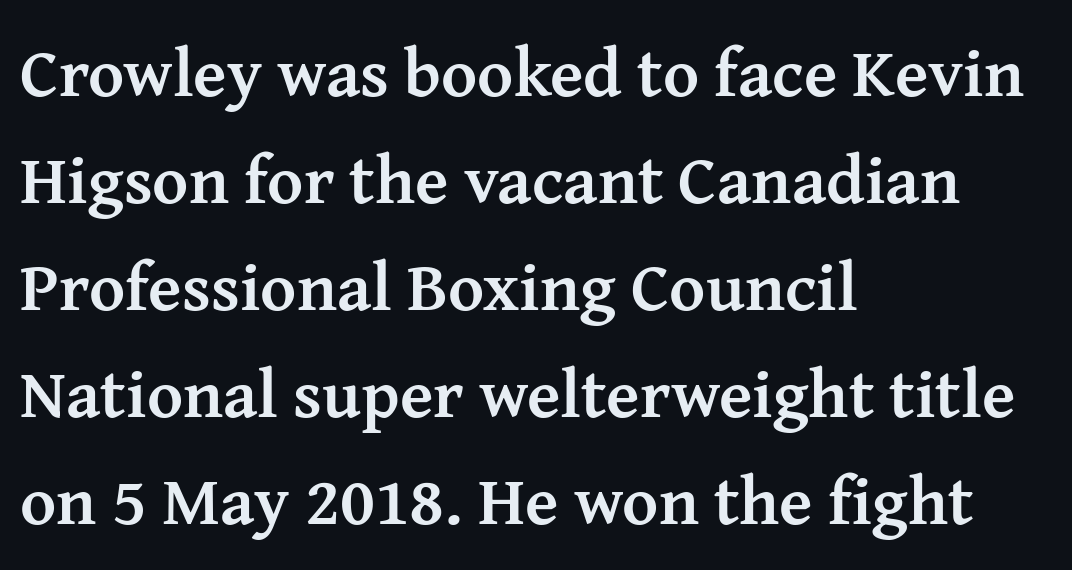
Q: Is the text bold? A: Yes.
Q: Is the text italic (slanted)? A: No, it is upright.
Q: Is the typeface a serif or a sans-serif typeface? A: Serif.
Q: Is the text underlined? A: No.
Q: How is the paragraph aligned? A: Left-aligned.
Q: Is the spacing between letters normal or unusually wide? A: Normal.
Q: Is the spacing between lines tight, normal or loose? A: Normal.
Q: Width (condensed, normal, or wide)? A: Normal.
Q: Stroke contrast? A: Medium.
Q: x-height? A: Medium.
Q: Monospaced? A: No.
